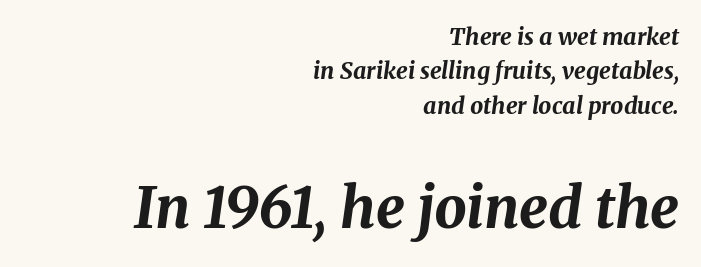
The image shows 57 px bold type, italic (leaning right); set right-aligned, normal line spacing (1.5x), normal letter spacing, not underlined; the second (bottom) block is 2.48x larger; medium stroke contrast and a medium x-height.
